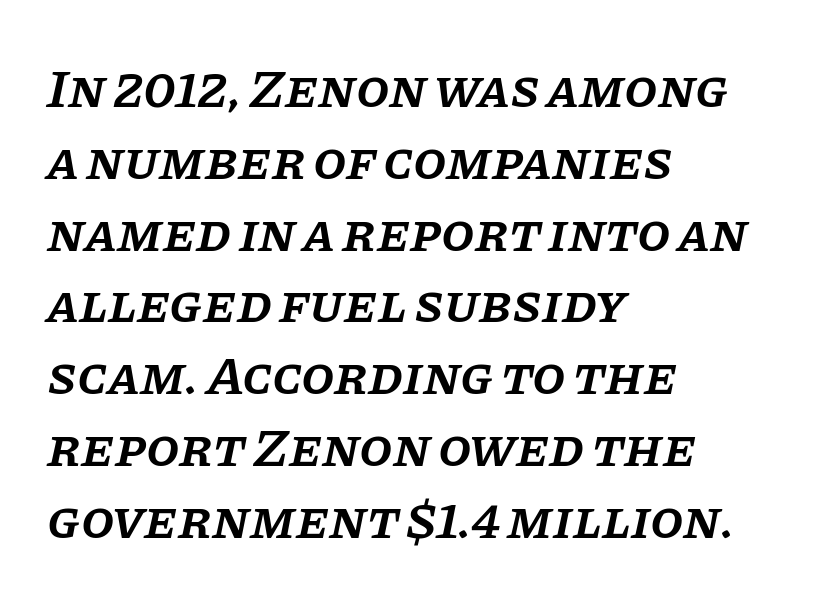
Q: Is the text bold? A: Semi-bold.
Q: Is the text italic (slanted)? A: Yes, it leans right by about 11 degrees.
Q: Is the typeface a serif or a sans-serif typeface? A: Serif.
Q: Is the text underlined? A: No.
Q: How is the paragraph aligned? A: Left-aligned.
Q: Is the spacing between letters normal or unusually wide? A: Normal.
Q: Is the spacing between lines tight, normal or loose? A: Normal.
Q: Width (condensed, normal, or wide)? A: Normal.
Q: Stroke contrast? A: Low.
Q: x-height? A: Large.
Q: Monospaced? A: No.
